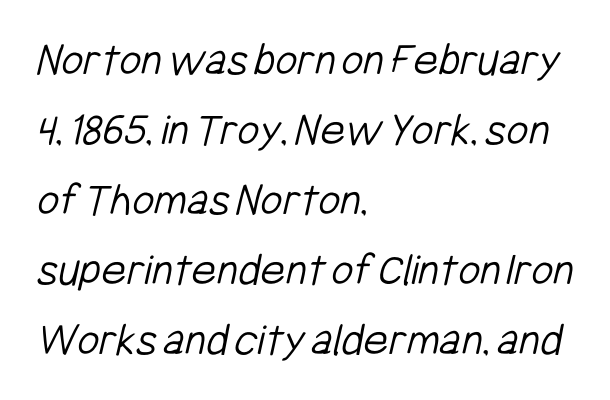
The image shows 48 px light, condensed sans-serif type; set left-aligned, normal line spacing (1.46x), normal letter spacing, not underlined; low stroke contrast and a medium x-height.
